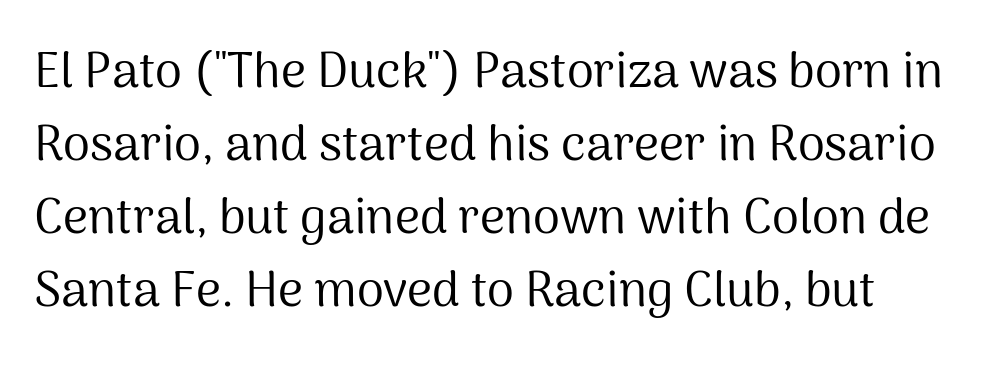
The image shows 49 px regular-weight sans-serif type, upright; set normal line spacing (1.49x), normal letter spacing, not underlined; medium stroke contrast and a medium x-height.
